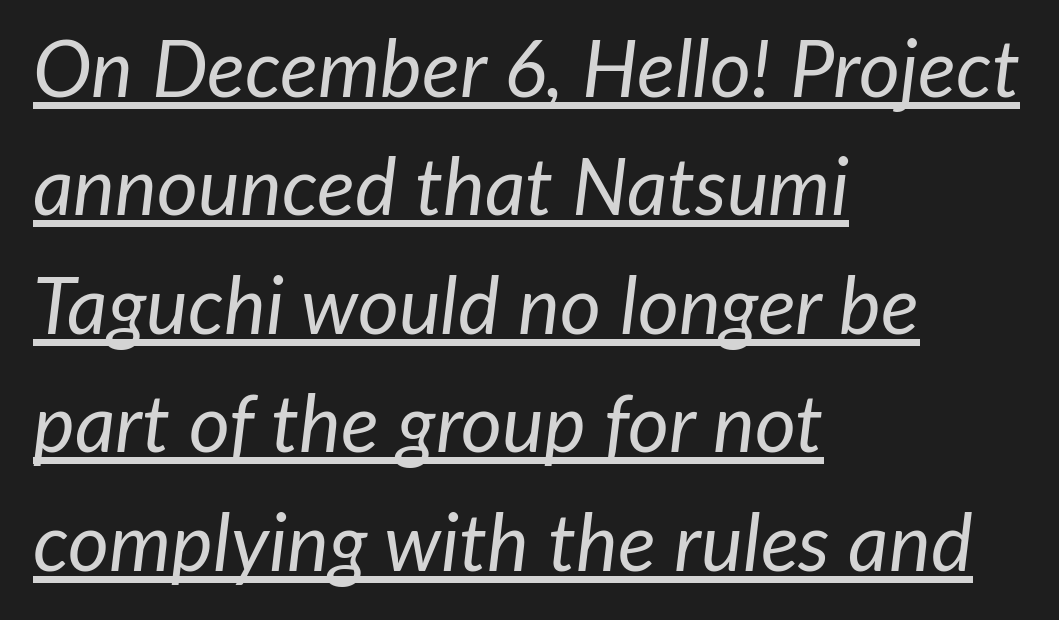
The face used here is rendered with its standard letterfit. No extra ink here — the face is not bold. Do the characters align in a grid? No, the font is proportional. When letters slant like this, we call the style italic. These characters rest on top of a visible drawn line.
